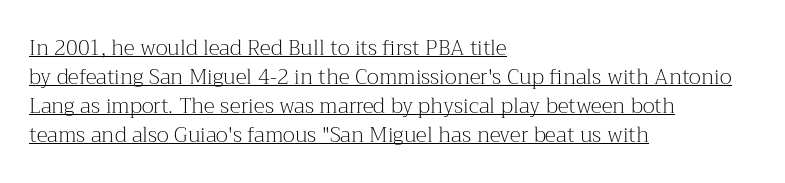
Q: Is the text bold? A: No.
Q: Is the text italic (slanted)? A: No, it is upright.
Q: Is the text underlined? A: Yes.
Q: How is the paragraph aligned? A: Left-aligned.
Q: Is the spacing between letters normal or unusually wide? A: Normal.
Q: Is the spacing between lines tight, normal or loose? A: Normal.
